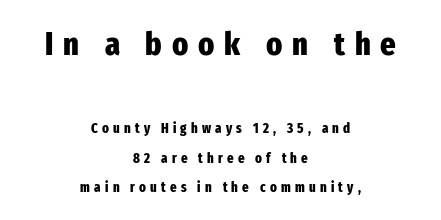
{"serif": "no", "italic": "no", "bold": "yes", "weight": "heavy", "width": "condensed", "stroke_contrast": "low", "x_height": "medium", "monospaced": "no", "underline": "no", "align": "center", "line_spacing": "loose", "line_spacing_ratio": 2.09, "letter_spacing": "wide", "letter_spacing_em": 0.3, "larger_block": "first", "size_ratio": 2.36, "glyph_px": 33}
